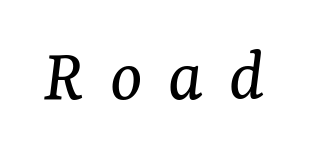
Q: Is the text bold? A: No.
Q: Is the text italic (slanted)? A: Yes, it leans right by about 7 degrees.
Q: Is the typeface a serif or a sans-serif typeface? A: Serif.
Q: Is the text underlined? A: No.
Q: Is the spacing between letters normal or unusually wide? A: Unusually wide.
Q: Width (condensed, normal, or wide)? A: Normal.
Q: Stroke contrast? A: Medium.
Q: x-height? A: Medium.
Q: Monospaced? A: No.
